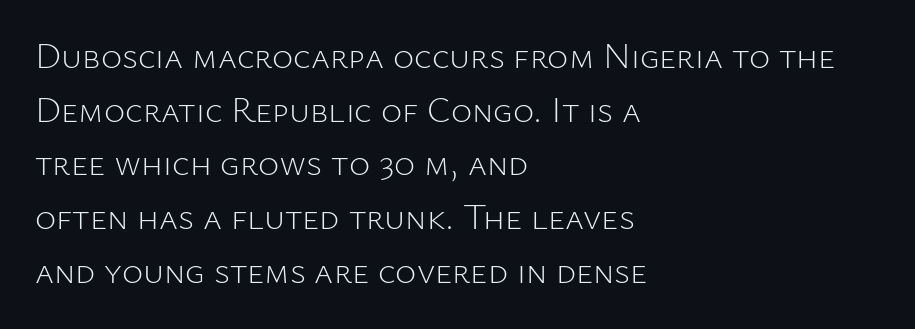
Q: Is the text bold? A: No.
Q: Is the text italic (slanted)? A: No, it is upright.
Q: Is the typeface a serif or a sans-serif typeface? A: Sans-serif.
Q: Is the text underlined? A: No.
Q: How is the paragraph aligned? A: Left-aligned.
Q: Is the spacing between letters normal or unusually wide? A: Normal.
Q: Is the spacing between lines tight, normal or loose? A: Normal.
Q: Width (condensed, normal, or wide)? A: Normal.
Q: Stroke contrast? A: Low.
Q: x-height? A: Medium.
Q: Monospaced? A: No.
